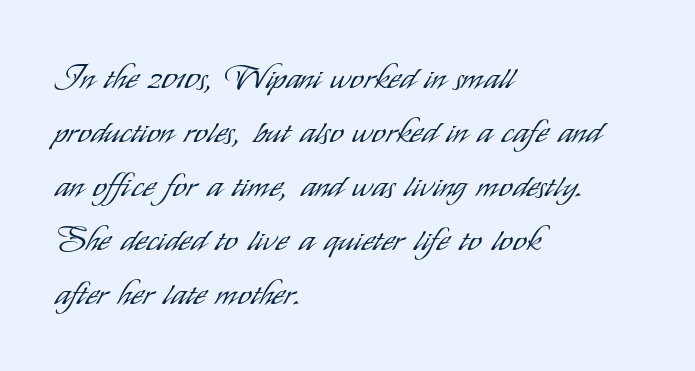
The image shows 34 px light, condensed sans-serif type; set left-aligned, normal line spacing (1.59x), normal letter spacing, not underlined; low stroke contrast and a small x-height.
